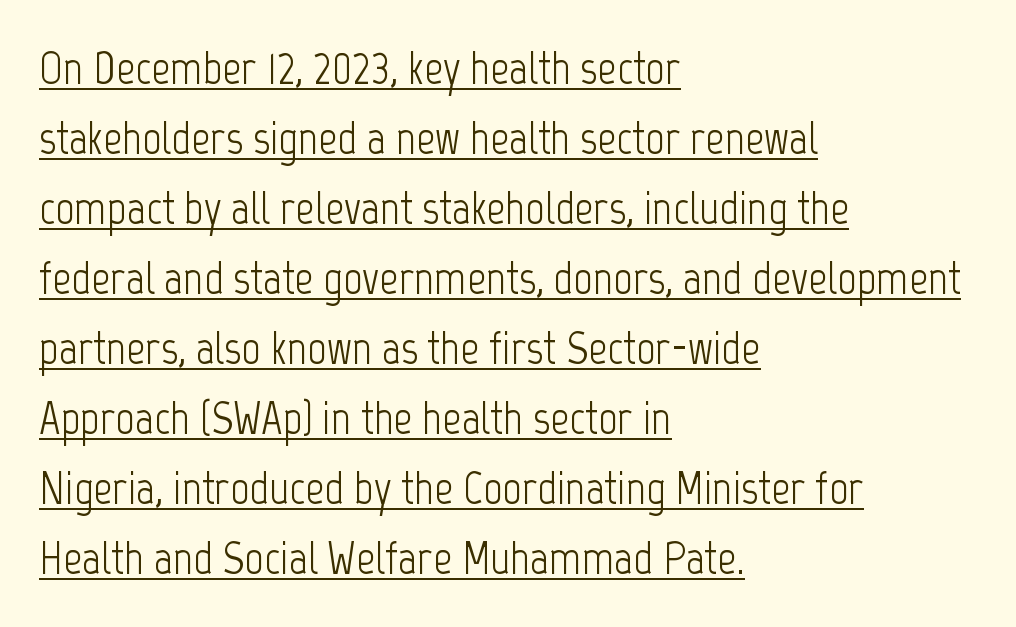
Q: Is the text bold? A: No.
Q: Is the text italic (slanted)? A: No, it is upright.
Q: Is the typeface a serif or a sans-serif typeface? A: Sans-serif.
Q: Is the text underlined? A: Yes.
Q: How is the paragraph aligned? A: Left-aligned.
Q: Is the spacing between letters normal or unusually wide? A: Normal.
Q: Is the spacing between lines tight, normal or loose? A: Normal.
Q: Width (condensed, normal, or wide)? A: Condensed.
Q: Stroke contrast? A: Low.
Q: x-height? A: Medium.
Q: Monospaced? A: No.
